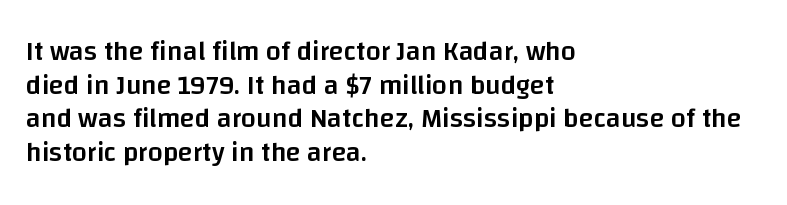
{"italic": "no", "bold": "semi", "underline": "no", "align": "left", "line_spacing": "normal", "line_spacing_ratio": 1.25, "letter_spacing": "normal", "letter_spacing_em": 0.0, "glyph_px": 27}
